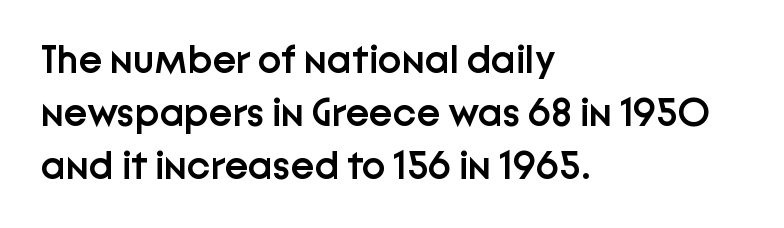
{"serif": "no", "italic": "no", "bold": "semi", "weight": "semibold", "width": "normal", "stroke_contrast": "low", "x_height": "medium", "monospaced": "no", "underline": "no", "align": "left", "line_spacing": "normal", "line_spacing_ratio": 1.32, "letter_spacing": "normal", "letter_spacing_em": 0.0, "glyph_px": 40}
